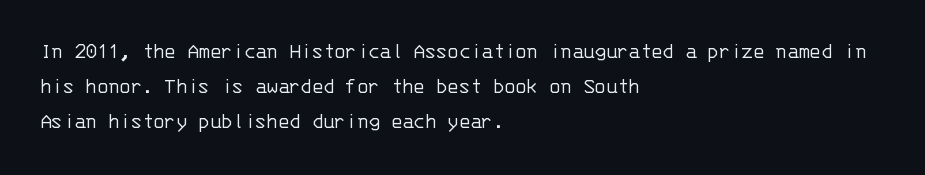
A typesetter would call this leading conventional body-copy spacing. Casual observation: everything's shoved over to the left. Counters stay open thanks to moderate or lighter strokes. The lettering stays uniformly vertical, giving the passage a roman look. No extra tracking has been applied to these lines. The gap between lines stays unmarked.
